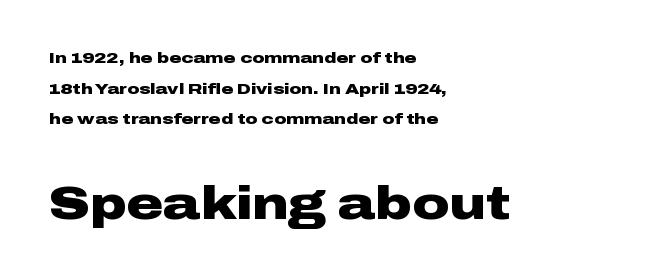
{"serif": "no", "italic": "no", "bold": "yes", "weight": "heavy", "width": "wide", "stroke_contrast": "low", "x_height": "medium", "monospaced": "no", "underline": "no", "align": "left", "line_spacing": "loose", "line_spacing_ratio": 2.05, "letter_spacing": "normal", "letter_spacing_em": 0.0, "larger_block": "second", "size_ratio": 3.07, "glyph_px": 46}
